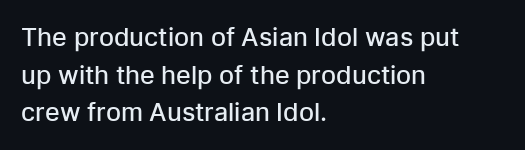
Q: Is the text bold? A: Semi-bold.
Q: Is the text italic (slanted)? A: No, it is upright.
Q: Is the text underlined? A: No.
Q: How is the paragraph aligned? A: Left-aligned.
Q: Is the spacing between letters normal or unusually wide? A: Normal.
Q: Is the spacing between lines tight, normal or loose? A: Normal.
